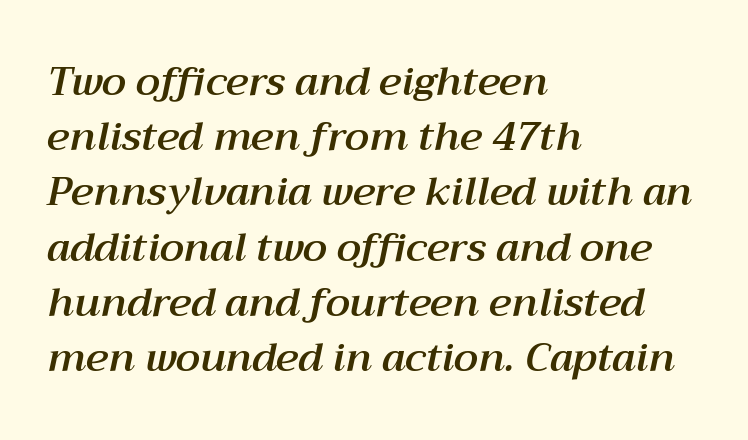
{"italic": "yes", "lean": "right", "slant_degrees": 12, "width": "normal", "stroke_contrast": "medium", "x_height": "medium", "monospaced": "no", "underline": "no", "align": "left", "line_spacing": "normal", "line_spacing_ratio": 1.38, "letter_spacing": "normal", "letter_spacing_em": 0.0, "glyph_px": 40}
